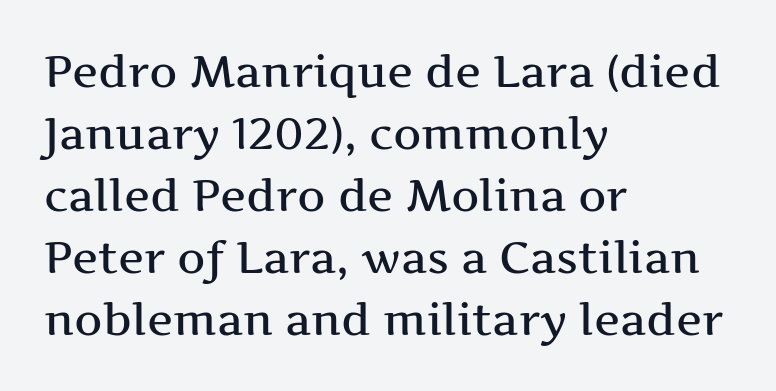
The rows are spaced the way most documents space them. The passage shown is typed in a proportional face where columns would drift. The rendering shows small feet on the letterforms — a serif design. Short note: letters normally spaced.
